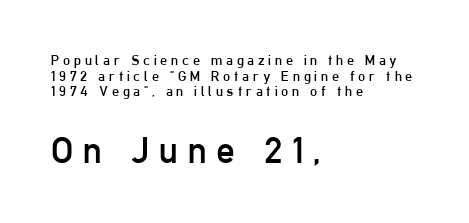
The image shows 37 px regular-weight, condensed sans-serif type, upright; set left-aligned, tight line spacing (1.12x), unusually wide letter spacing (+0.27 em), not underlined; the second (bottom) block is 2.64x larger; low stroke contrast and a medium x-height.
